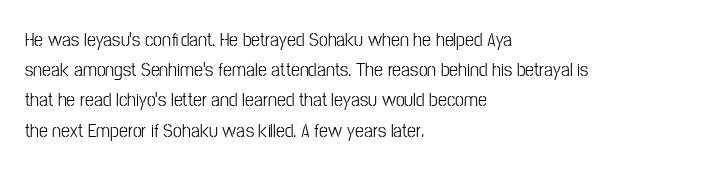
Q: Is the text bold? A: No.
Q: Is the text italic (slanted)? A: No, it is upright.
Q: Is the text underlined? A: No.
Q: How is the paragraph aligned? A: Left-aligned.
Q: Is the spacing between letters normal or unusually wide? A: Normal.
Q: Is the spacing between lines tight, normal or loose? A: Normal.
